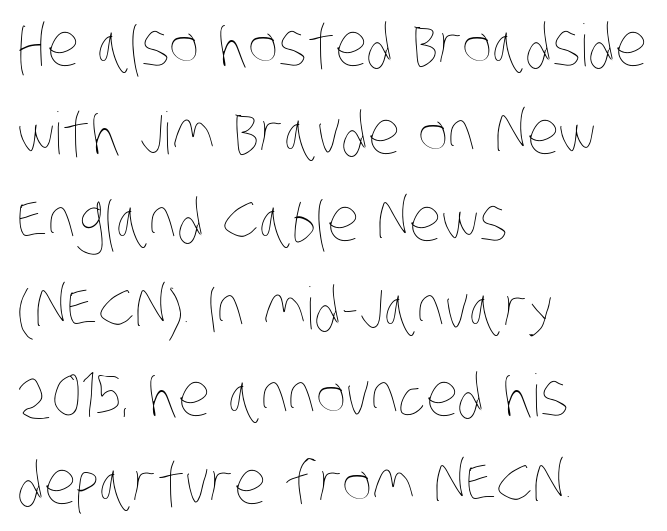
{"bold": "no", "weight": "thin", "width": "condensed", "stroke_contrast": "low", "x_height": "large", "monospaced": "no", "underline": "no", "align": "left", "line_spacing": "normal", "line_spacing_ratio": 1.51, "letter_spacing": "normal", "letter_spacing_em": 0.0, "glyph_px": 58}
